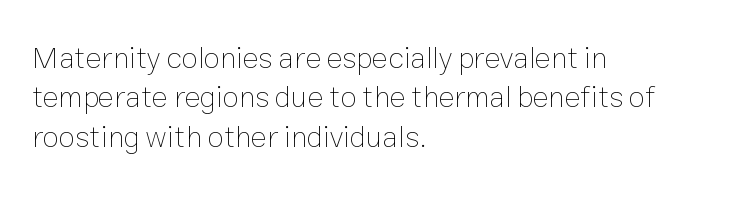
{"italic": "no", "bold": "no", "weight": "thin", "width": "normal", "stroke_contrast": "low", "x_height": "medium", "monospaced": "no", "underline": "no", "align": "left", "line_spacing": "normal", "line_spacing_ratio": 1.31, "letter_spacing": "normal", "letter_spacing_em": 0.0, "glyph_px": 30}
